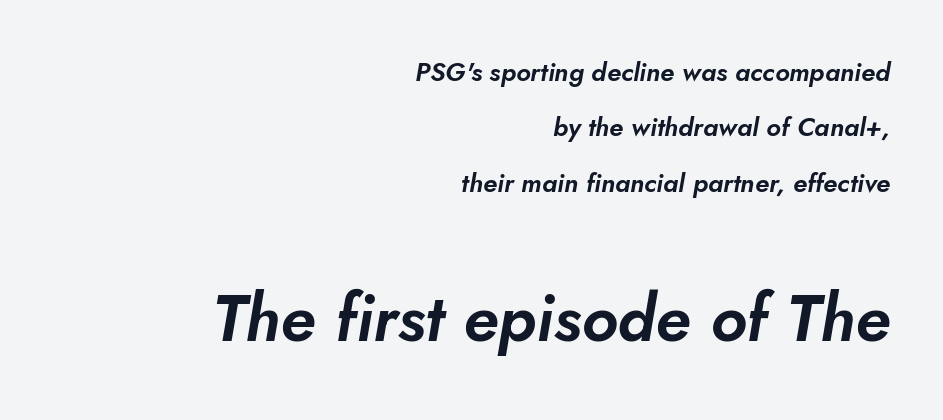
Here the designer chose a conventional face with non-uniform glyph widths. The baseline area is clear. Nobody touched the tracking dial on this one. Note: smaller setting up top, larger setting below. Horizontal bands of white between lines are thick stripes. A student would call this right alignment; a typographer would say flush right, rag left.
